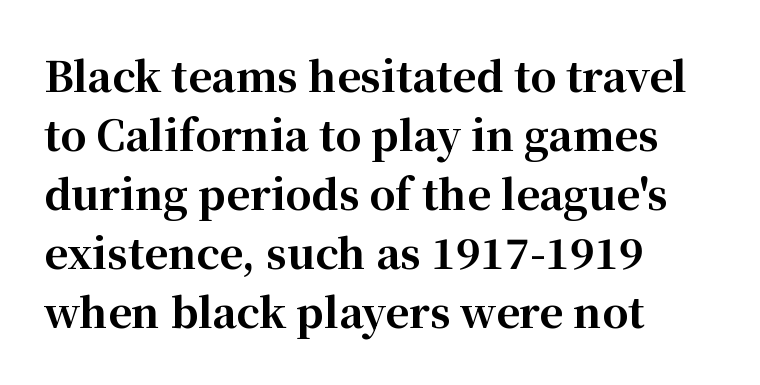
Q: Is the text bold? A: Yes.
Q: Is the text italic (slanted)? A: No, it is upright.
Q: Is the typeface a serif or a sans-serif typeface? A: Serif.
Q: Is the text underlined? A: No.
Q: How is the paragraph aligned? A: Left-aligned.
Q: Is the spacing between letters normal or unusually wide? A: Normal.
Q: Is the spacing between lines tight, normal or loose? A: Normal.
Q: Width (condensed, normal, or wide)? A: Normal.
Q: Stroke contrast? A: High.
Q: x-height? A: Medium.
Q: Monospaced? A: No.
